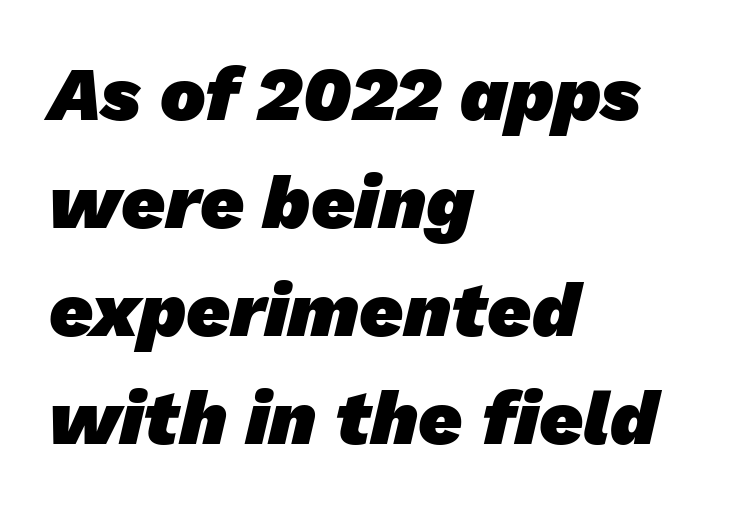
Quick note: underline off. Varying glyph widths throughout — classic text-font behaviour. Observe the ordinary spacing: letters are neighbours, not strangers. Is there much room between lines? A standard amount, neither cramped nor airy. Letterform terminals end flat and unadorned throughout the passage. A student would call this left alignment; a typographer would say flush left, rag right.
